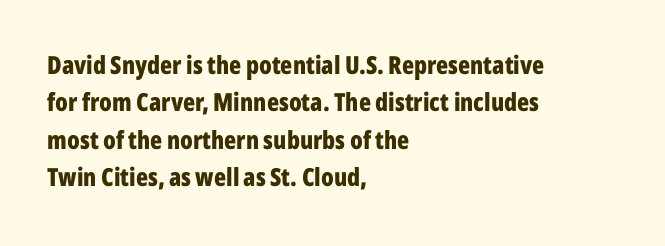
{"italic": "no", "bold": "yes", "underline": "no", "align": "left", "line_spacing": "normal", "line_spacing_ratio": 1.5, "letter_spacing": "normal", "letter_spacing_em": 0.0, "glyph_px": 25}
